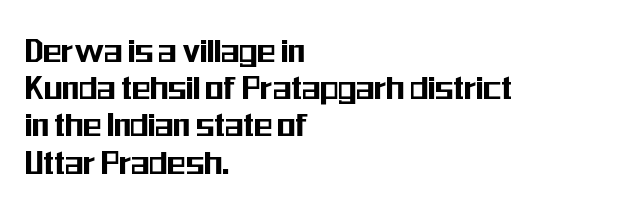
Q: Is the text italic (slanted)? A: No, it is upright.
Q: Is the typeface a serif or a sans-serif typeface? A: Sans-serif.
Q: Is the text underlined? A: No.
Q: How is the paragraph aligned? A: Left-aligned.
Q: Is the spacing between letters normal or unusually wide? A: Normal.
Q: Is the spacing between lines tight, normal or loose? A: Tight.
Q: Width (condensed, normal, or wide)? A: Condensed.
Q: Stroke contrast? A: Medium.
Q: x-height? A: Medium.
Q: Monospaced? A: No.
